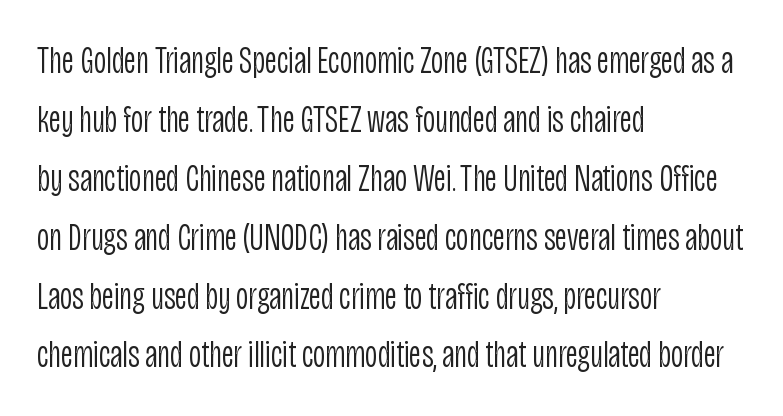
Q: Is the text bold? A: No.
Q: Is the text italic (slanted)? A: No, it is upright.
Q: Is the typeface a serif or a sans-serif typeface? A: Sans-serif.
Q: Is the text underlined? A: No.
Q: How is the paragraph aligned? A: Left-aligned.
Q: Is the spacing between letters normal or unusually wide? A: Normal.
Q: Is the spacing between lines tight, normal or loose? A: Normal.
Q: Width (condensed, normal, or wide)? A: Condensed.
Q: Stroke contrast? A: Low.
Q: x-height? A: Large.
Q: Monospaced? A: No.
